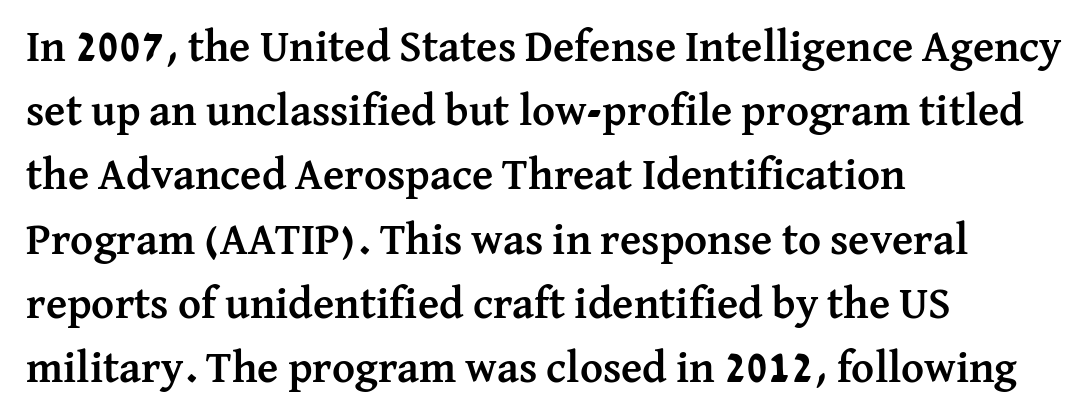
Q: Is the text bold? A: Yes.
Q: Is the text italic (slanted)? A: No, it is upright.
Q: Is the typeface a serif or a sans-serif typeface? A: Serif.
Q: Is the text underlined? A: No.
Q: How is the paragraph aligned? A: Left-aligned.
Q: Is the spacing between letters normal or unusually wide? A: Normal.
Q: Is the spacing between lines tight, normal or loose? A: Normal.
Q: Width (condensed, normal, or wide)? A: Normal.
Q: Stroke contrast? A: Medium.
Q: x-height? A: Medium.
Q: Monospaced? A: No.
